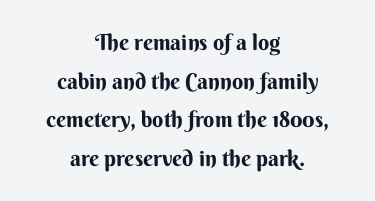
Q: Is the text bold? A: Yes.
Q: Is the text italic (slanted)? A: No, it is upright.
Q: Is the text underlined? A: No.
Q: How is the paragraph aligned? A: Centered.
Q: Is the spacing between letters normal or unusually wide? A: Normal.
